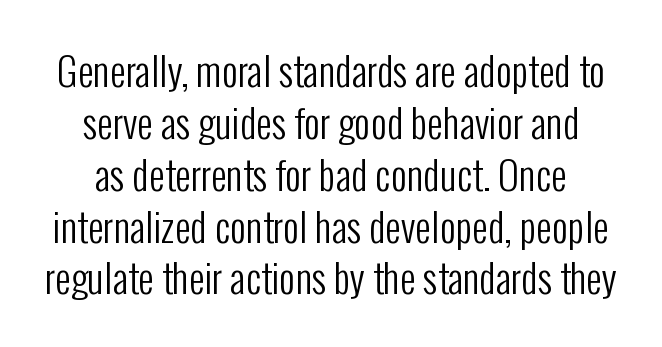
The image shows 39 px regular-weight, condensed sans-serif type, upright; set normal line spacing (1.33x), normal letter spacing, not underlined; low stroke contrast and a medium x-height.
